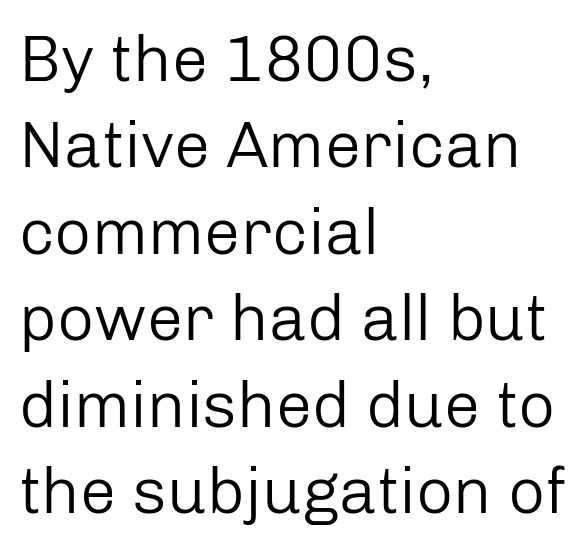
Q: Is the text bold? A: No.
Q: Is the text italic (slanted)? A: No, it is upright.
Q: Is the typeface a serif or a sans-serif typeface? A: Sans-serif.
Q: Is the text underlined? A: No.
Q: How is the paragraph aligned? A: Left-aligned.
Q: Is the spacing between letters normal or unusually wide? A: Normal.
Q: Is the spacing between lines tight, normal or loose? A: Normal.
Q: Width (condensed, normal, or wide)? A: Normal.
Q: Stroke contrast? A: Low.
Q: x-height? A: Medium.
Q: Monospaced? A: No.
